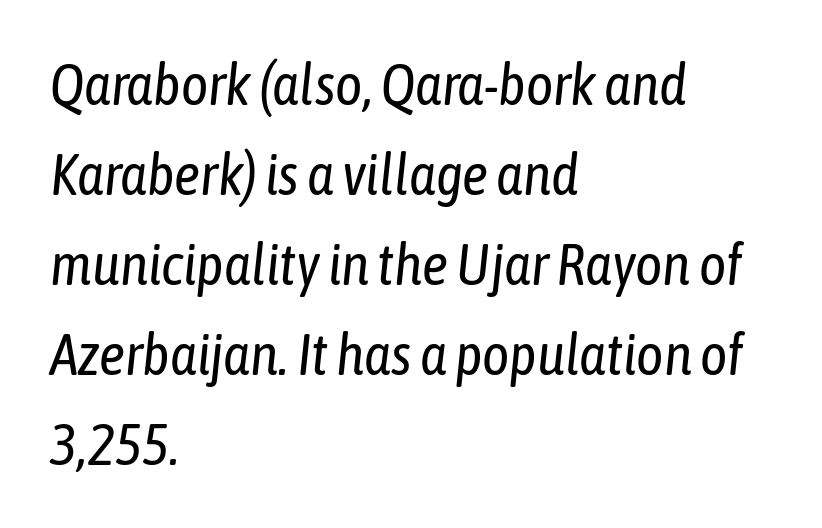
No heavy texture on the line: the type isn't bold. The lines in this sample share a left origin and differ only in where they stop. Compared with ordinary roman type, these characters are visibly tilted. The gap between lines stays unmarked. Spacing between characters is what you'd get straight out of the box.
